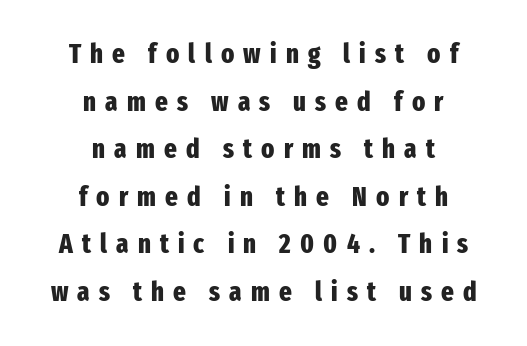
Q: Is the text bold? A: Yes.
Q: Is the text italic (slanted)? A: No, it is upright.
Q: Is the text underlined? A: No.
Q: How is the paragraph aligned? A: Centered.
Q: Is the spacing between letters normal or unusually wide? A: Unusually wide.
